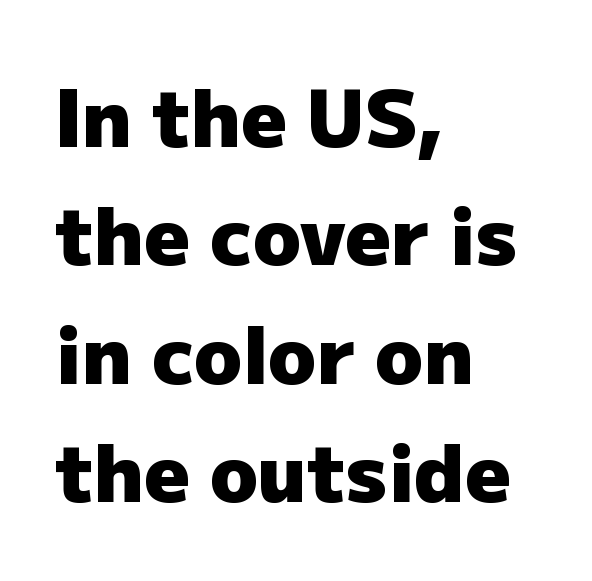
{"serif": "no", "italic": "no", "bold": "yes", "weight": "heavy", "width": "normal", "stroke_contrast": "low", "x_height": "medium", "monospaced": "no", "underline": "no", "align": "left", "line_spacing": "normal", "line_spacing_ratio": 1.5, "letter_spacing": "normal", "letter_spacing_em": 0.0, "glyph_px": 79}
